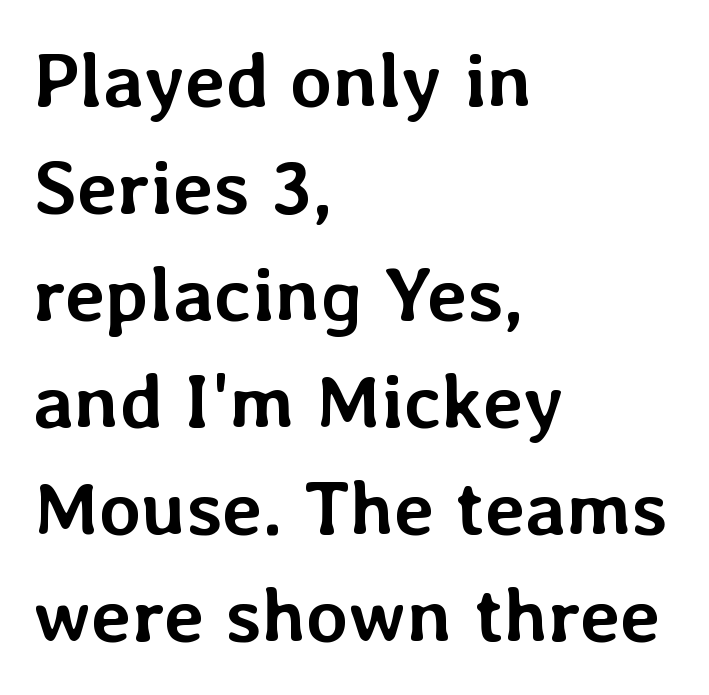
{"italic": "no", "bold": "yes", "weight": "semibold", "width": "normal", "stroke_contrast": "low", "x_height": "medium", "monospaced": "no", "underline": "no", "align": "left", "line_spacing": "normal", "line_spacing_ratio": 1.39, "letter_spacing": "normal", "letter_spacing_em": 0.0, "glyph_px": 77}
